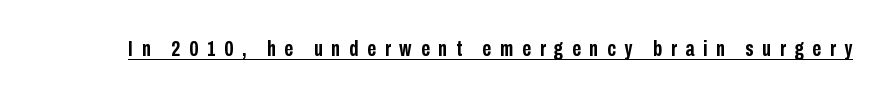
Q: Is the text bold? A: Yes.
Q: Is the text italic (slanted)? A: No, it is upright.
Q: Is the text underlined? A: Yes.
Q: Is the spacing between letters normal or unusually wide? A: Unusually wide.
